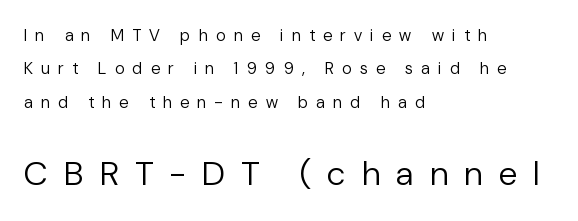
{"serif": "no", "italic": "no", "bold": "no", "weight": "regular", "width": "normal", "stroke_contrast": "low", "x_height": "medium", "monospaced": "no", "underline": "no", "align": "left", "line_spacing": "loose", "line_spacing_ratio": 1.96, "letter_spacing": "wide", "letter_spacing_em": 0.49, "larger_block": "second", "size_ratio": 2.0, "glyph_px": 34}
